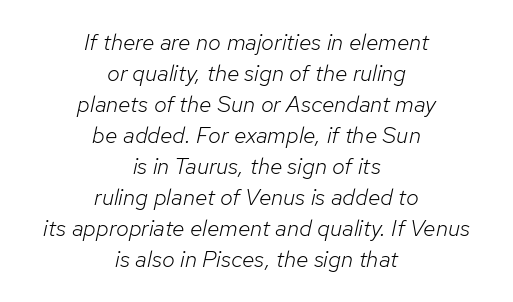
Q: Is the text bold? A: No.
Q: Is the text italic (slanted)? A: Yes, it leans right by about 12 degrees.
Q: Is the text underlined? A: No.
Q: How is the paragraph aligned? A: Centered.
Q: Is the spacing between letters normal or unusually wide? A: Normal.
Q: Is the spacing between lines tight, normal or loose? A: Normal.
